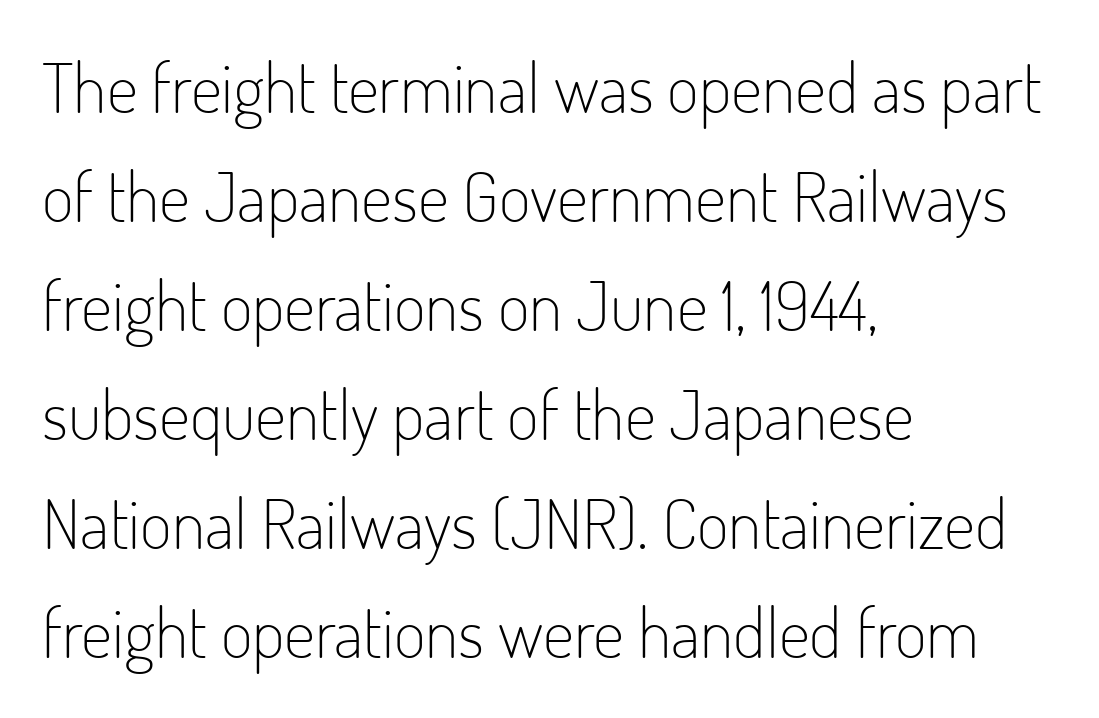
The image shows 69 px light, condensed sans-serif type, upright; set left-aligned, normal line spacing (1.58x), normal letter spacing, not underlined; low stroke contrast and a small x-height.
